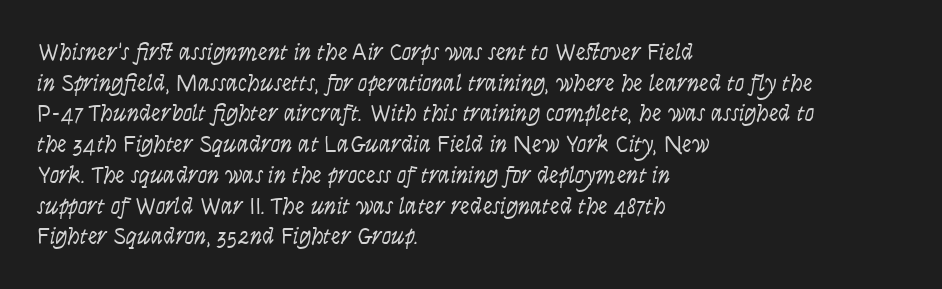
{"bold": "no", "underline": "no", "align": "left", "line_spacing": "normal", "line_spacing_ratio": 1.28, "letter_spacing": "normal", "letter_spacing_em": 0.0, "glyph_px": 24}
